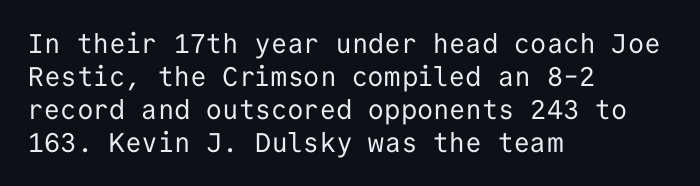
The image shows 27 px text type, upright; set left-aligned, line spacing 1.22x, normal letter spacing, not underlined.
